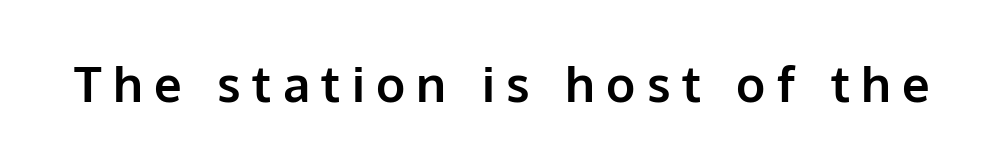
Q: Is the text bold? A: Yes.
Q: Is the text italic (slanted)? A: No, it is upright.
Q: Is the typeface a serif or a sans-serif typeface? A: Sans-serif.
Q: Is the text underlined? A: No.
Q: Is the spacing between letters normal or unusually wide? A: Unusually wide.
Q: Width (condensed, normal, or wide)? A: Normal.
Q: Stroke contrast? A: Low.
Q: x-height? A: Medium.
Q: Monospaced? A: No.
